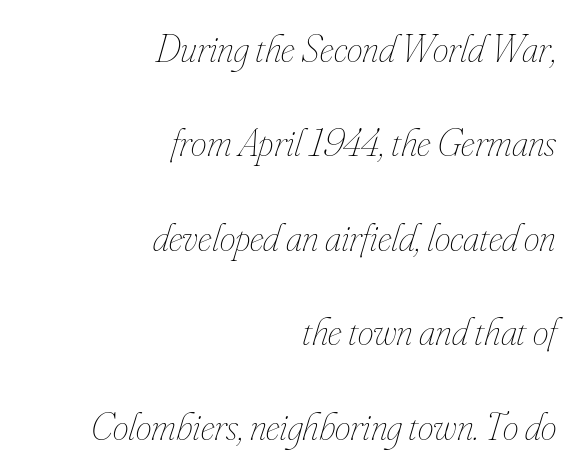
Q: Is the text bold? A: No.
Q: Is the text italic (slanted)? A: Yes, it leans right by about 16 degrees.
Q: Is the text underlined? A: No.
Q: How is the paragraph aligned? A: Right-aligned.
Q: Is the spacing between letters normal or unusually wide? A: Normal.
Q: Is the spacing between lines tight, normal or loose? A: Loose.
Q: Width (condensed, normal, or wide)? A: Condensed.
Q: Stroke contrast? A: Low.
Q: x-height? A: Small.
Q: Monospaced? A: No.
